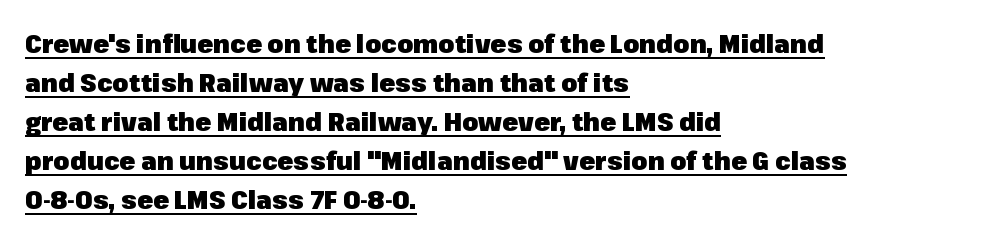
{"italic": "no", "bold": "yes", "underline": "yes", "align": "left", "line_spacing": "normal", "line_spacing_ratio": 1.5, "letter_spacing": "normal", "letter_spacing_em": 0.0, "glyph_px": 26}
